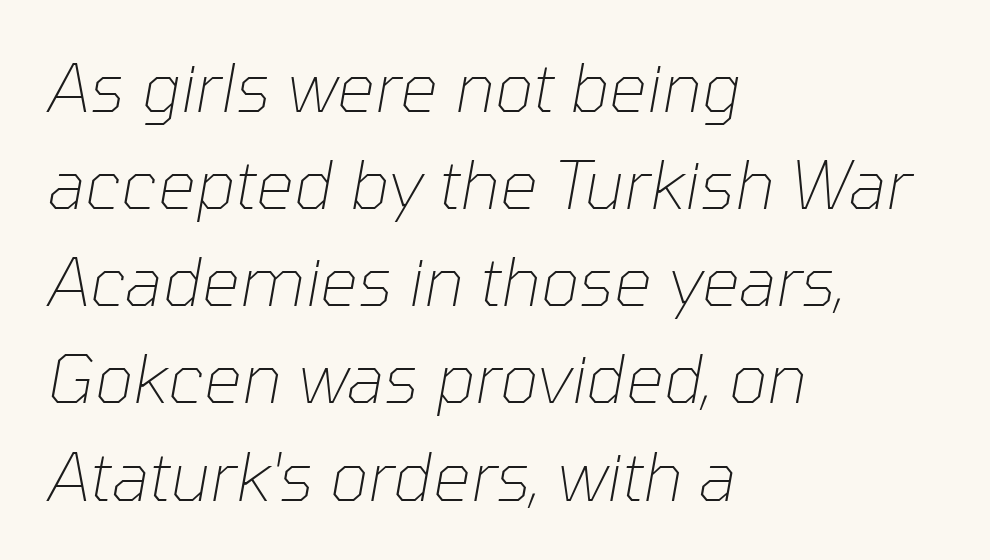
Between one letter and the next there's only the usual sliver of space. Weight: not bold — regular or lighter. Varying glyph widths throughout — classic text-font behaviour. The strip under each line holds only bare page. The rendering uses a moderate line-height, typical for paragraphs.
